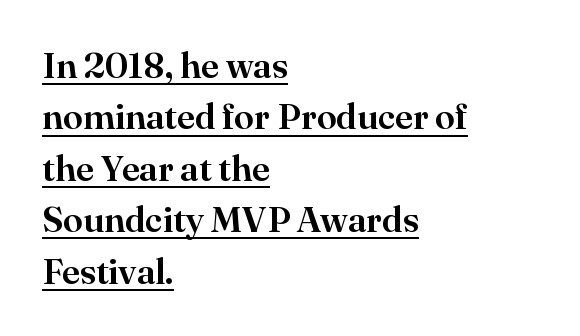
Q: Is the text italic (slanted)? A: No, it is upright.
Q: Is the typeface a serif or a sans-serif typeface? A: Serif.
Q: Is the text underlined? A: Yes.
Q: How is the paragraph aligned? A: Left-aligned.
Q: Is the spacing between letters normal or unusually wide? A: Normal.
Q: Is the spacing between lines tight, normal or loose? A: Normal.
Q: Width (condensed, normal, or wide)? A: Normal.
Q: Stroke contrast? A: High.
Q: x-height? A: Small.
Q: Monospaced? A: No.
